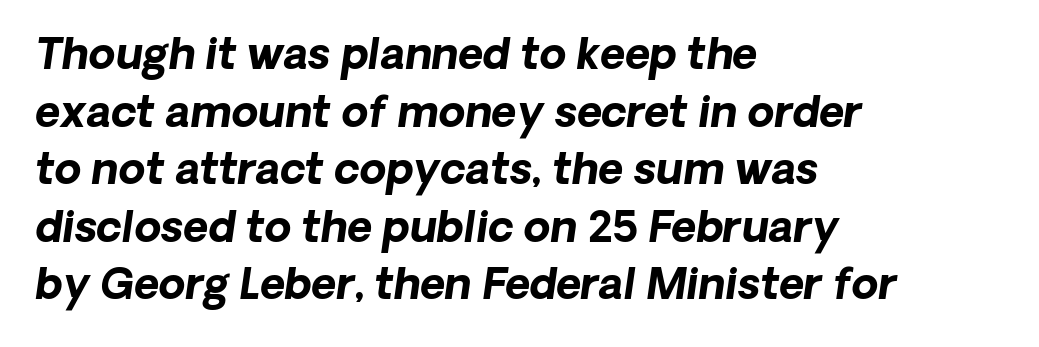
Q: Is the text bold? A: Yes.
Q: Is the typeface a serif or a sans-serif typeface? A: Sans-serif.
Q: Is the text underlined? A: No.
Q: How is the paragraph aligned? A: Left-aligned.
Q: Is the spacing between letters normal or unusually wide? A: Normal.
Q: Is the spacing between lines tight, normal or loose? A: Normal.
Q: Width (condensed, normal, or wide)? A: Normal.
Q: Stroke contrast? A: Low.
Q: x-height? A: Medium.
Q: Monospaced? A: No.
